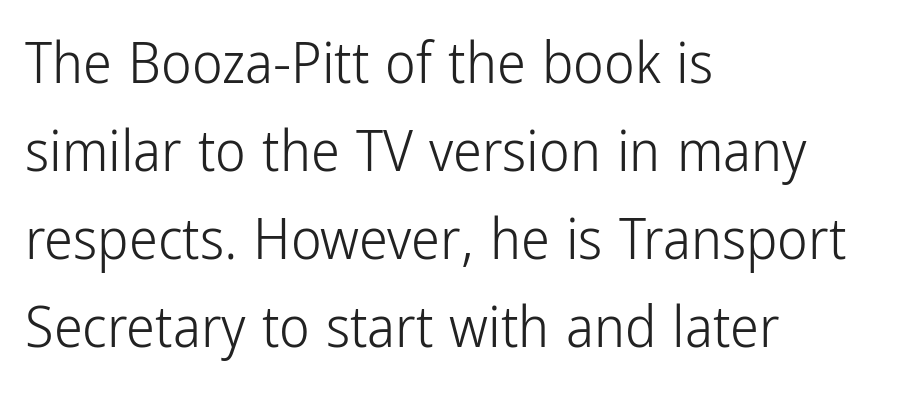
The image shows 58 px light, condensed sans-serif type, upright; set left-aligned, normal line spacing (1.52x), normal letter spacing, not underlined; low stroke contrast and a medium x-height.
